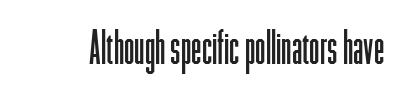
The image shows 47 px light, condensed sans-serif type, upright; set normal letter spacing, not underlined; low stroke contrast and a medium x-height.
